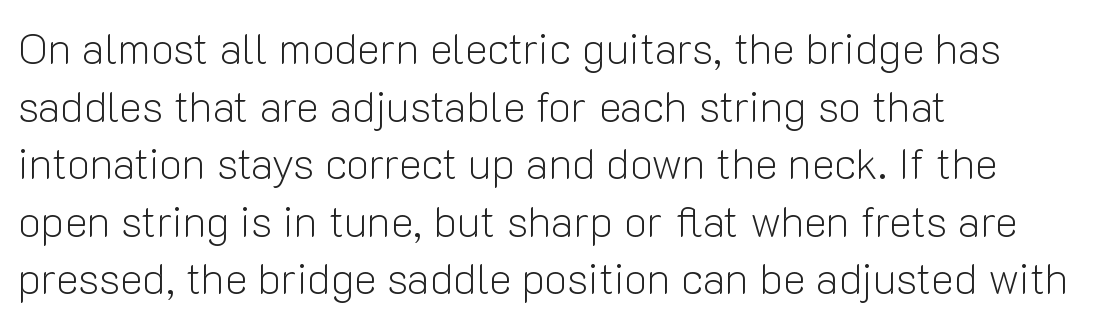
Q: Is the text bold? A: No.
Q: Is the text italic (slanted)? A: No, it is upright.
Q: Is the typeface a serif or a sans-serif typeface? A: Sans-serif.
Q: Is the text underlined? A: No.
Q: How is the paragraph aligned? A: Left-aligned.
Q: Is the spacing between letters normal or unusually wide? A: Normal.
Q: Is the spacing between lines tight, normal or loose? A: Normal.
Q: Width (condensed, normal, or wide)? A: Normal.
Q: Stroke contrast? A: Low.
Q: x-height? A: Medium.
Q: Monospaced? A: No.
